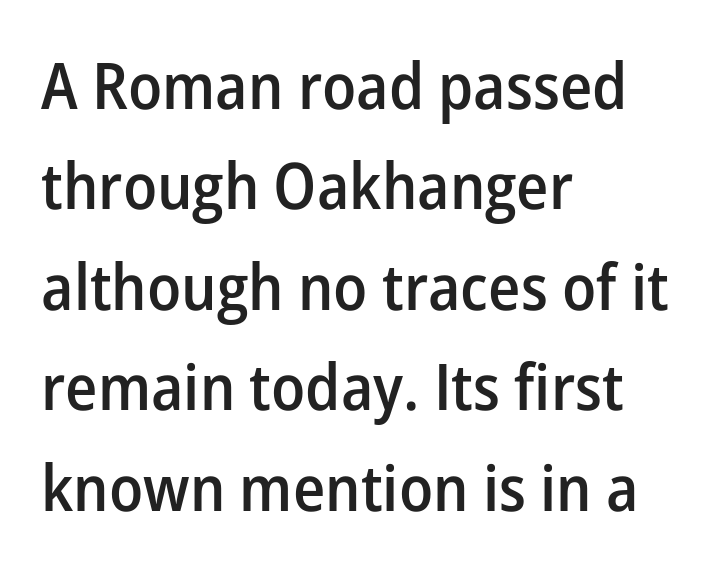
Reading down the block, your eye returns to a fixed left position each line. These lines sit exactly where default settings would place them. Does the lettering tilt? It doesn't — this is upright. The rendering uses a semibold face; strokes are thickened but not to full bold.
